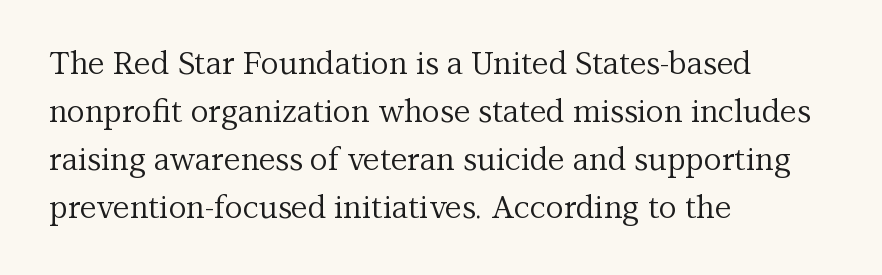
Q: Is the text bold? A: No.
Q: Is the text italic (slanted)? A: No, it is upright.
Q: Is the typeface a serif or a sans-serif typeface? A: Serif.
Q: Is the text underlined? A: No.
Q: How is the paragraph aligned? A: Left-aligned.
Q: Is the spacing between letters normal or unusually wide? A: Normal.
Q: Is the spacing between lines tight, normal or loose? A: Normal.
Q: Width (condensed, normal, or wide)? A: Normal.
Q: Stroke contrast? A: Medium.
Q: x-height? A: Medium.
Q: Monospaced? A: No.
